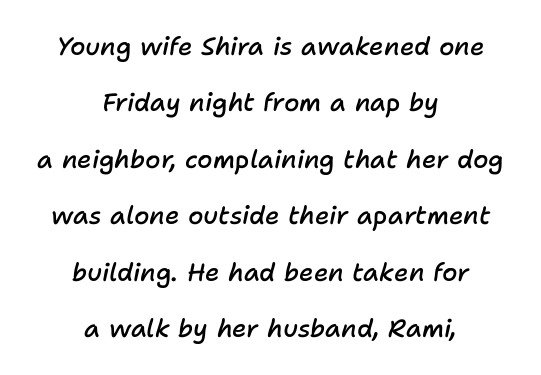
{"italic": "yes", "lean": "right", "slant_degrees": 11, "bold": "semi", "underline": "no", "align": "center", "line_spacing": "loose", "line_spacing_ratio": 2.26, "letter_spacing": "normal", "letter_spacing_em": 0.0, "glyph_px": 25}
